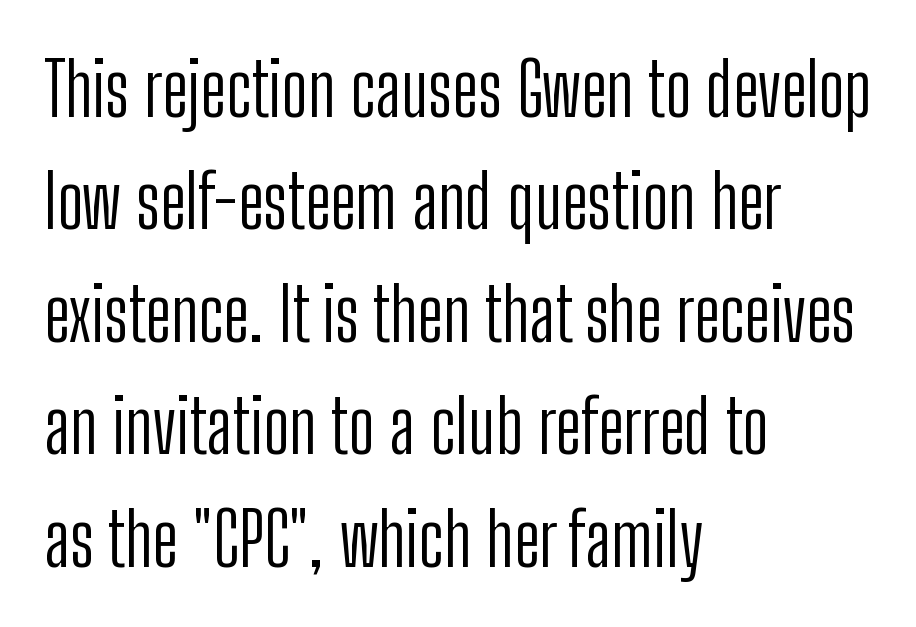
The image shows 74 px light, condensed sans-serif type, upright; set left-aligned, normal line spacing (1.52x), normal letter spacing, not underlined; low stroke contrast and a medium x-height.
